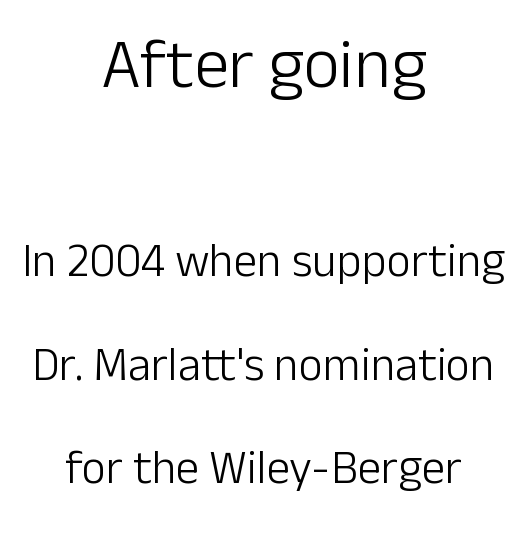
{"serif": "no", "italic": "no", "bold": "no", "weight": "light", "width": "normal", "stroke_contrast": "low", "x_height": "medium", "monospaced": "no", "underline": "no", "align": "center", "line_spacing": "loose", "line_spacing_ratio": 2.21, "letter_spacing": "normal", "letter_spacing_em": 0.0, "larger_block": "first", "size_ratio": 1.49, "glyph_px": 70}
